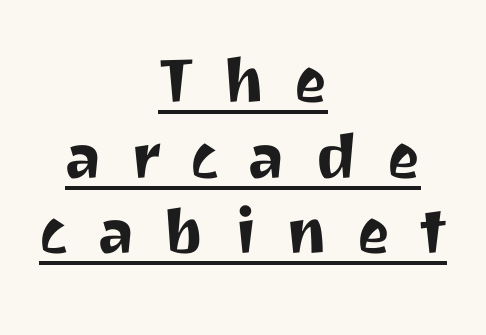
Q: Is the text italic (slanted)? A: No, it is upright.
Q: Is the typeface a serif or a sans-serif typeface? A: Sans-serif.
Q: Is the text underlined? A: Yes.
Q: How is the paragraph aligned? A: Centered.
Q: Is the spacing between letters normal or unusually wide? A: Unusually wide.
Q: Is the spacing between lines tight, normal or loose? A: Tight.
Q: Width (condensed, normal, or wide)? A: Normal.
Q: Stroke contrast? A: Medium.
Q: x-height? A: Medium.
Q: Monospaced? A: No.
